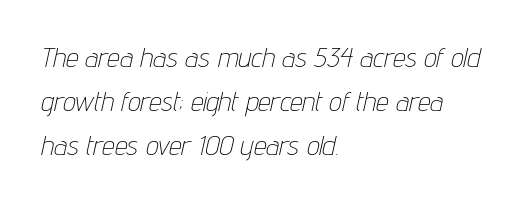
The passage shown is typed in a proportional face where columns would drift. How would I describe the line gaps? Plain and ordinary. The whole block is typeset with a tilt. Notice how the passage keeps a crisp vertical edge on the left only. Descender tails drop into unmarked territory. There is no visible air inserted between adjacent glyphs.
